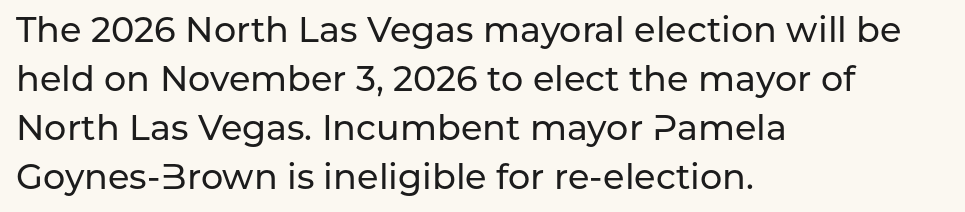
The image shows 35 px sans-serif type, upright; set left-aligned, normal line spacing (1.4x), normal letter spacing, not underlined; low stroke contrast and a medium x-height.
